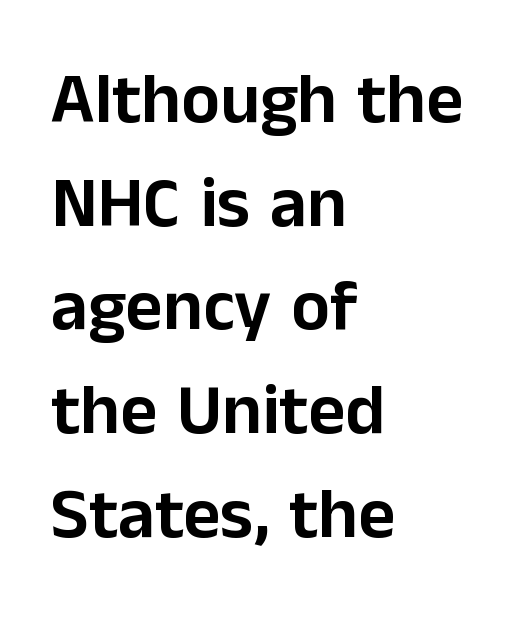
Q: Is the text italic (slanted)? A: No, it is upright.
Q: Is the typeface a serif or a sans-serif typeface? A: Sans-serif.
Q: Is the text underlined? A: No.
Q: How is the paragraph aligned? A: Left-aligned.
Q: Is the spacing between letters normal or unusually wide? A: Normal.
Q: Is the spacing between lines tight, normal or loose? A: Normal.
Q: Width (condensed, normal, or wide)? A: Normal.
Q: Stroke contrast? A: Low.
Q: x-height? A: Medium.
Q: Monospaced? A: No.
